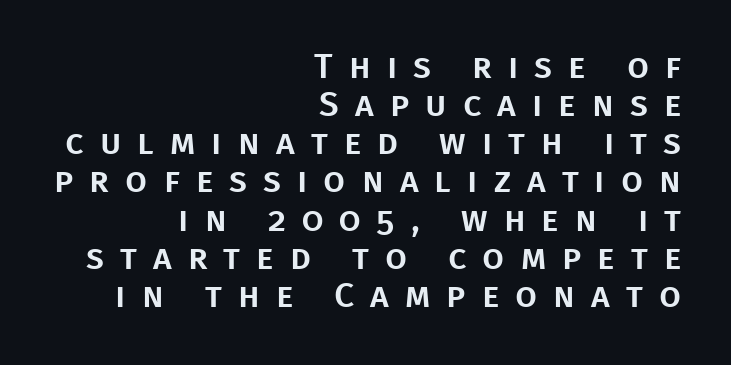
{"serif": "no", "italic": "no", "width": "normal", "stroke_contrast": "low", "x_height": "large", "monospaced": "no", "underline": "no", "align": "right", "line_spacing": "tight", "line_spacing_ratio": 1.09, "letter_spacing": "wide", "letter_spacing_em": 0.46, "glyph_px": 35}
